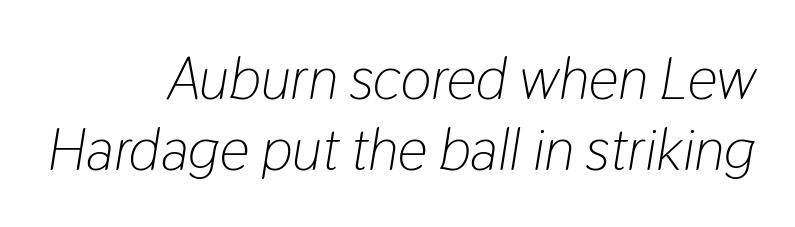
{"italic": "yes", "lean": "right", "slant_degrees": 9, "bold": "no", "weight": "light", "width": "condensed", "stroke_contrast": "low", "x_height": "medium", "monospaced": "no", "underline": "no", "align": "right", "line_spacing_ratio": 1.2, "letter_spacing": "normal", "letter_spacing_em": 0.0, "glyph_px": 59}
